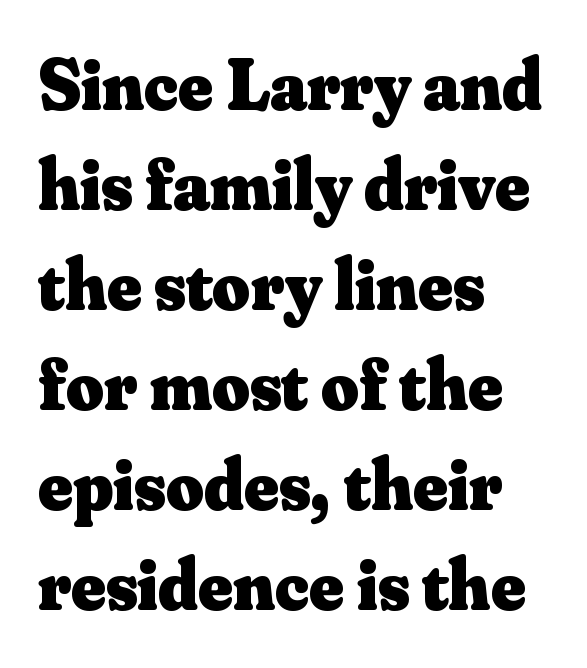
The image shows 73 px heavy serif type, upright; set left-aligned, normal line spacing (1.37x), normal letter spacing, not underlined; medium stroke contrast and a small x-height.
